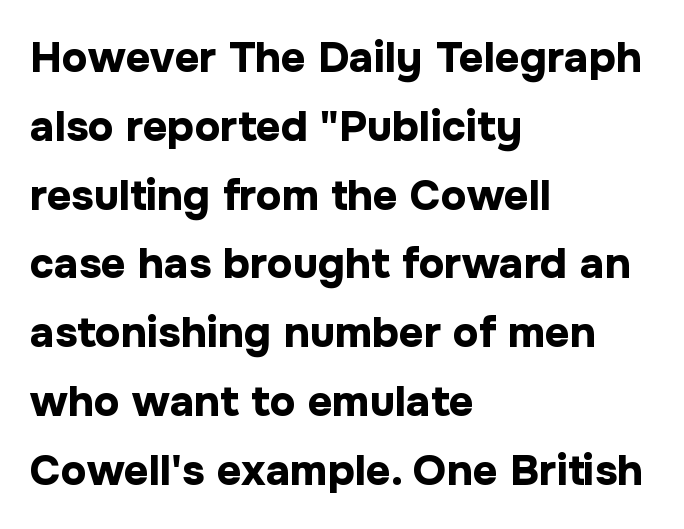
{"serif": "no", "italic": "no", "bold": "yes", "weight": "bold", "width": "normal", "stroke_contrast": "low", "x_height": "medium", "monospaced": "no", "underline": "no", "align": "left", "line_spacing": "normal", "line_spacing_ratio": 1.6, "letter_spacing": "normal", "letter_spacing_em": 0.0, "glyph_px": 43}
